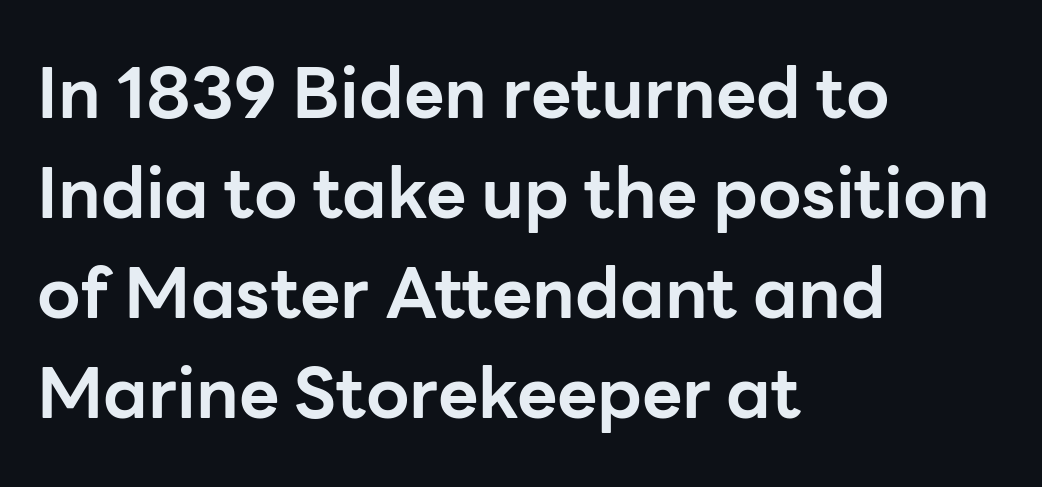
The image shows 70 px bold sans-serif type, upright; set left-aligned, normal line spacing (1.43x), normal letter spacing, not underlined; low stroke contrast and a medium x-height.
